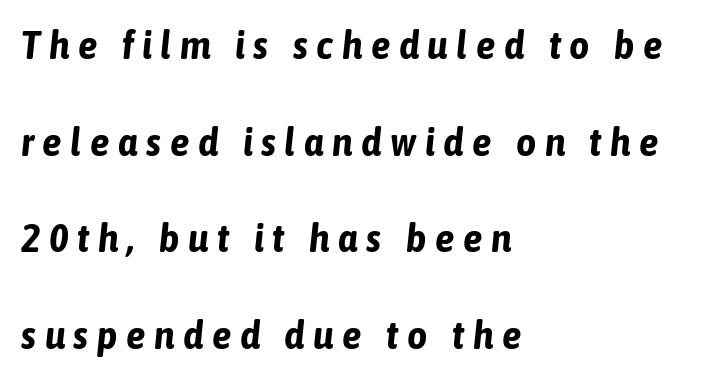
The rendering applies a slant to the glyphs. Unmarked baselines from the first word to the last. This sample has the flowing, uneven cadence of proportional lettering. Short and long lines alike share a common starting point at left.
